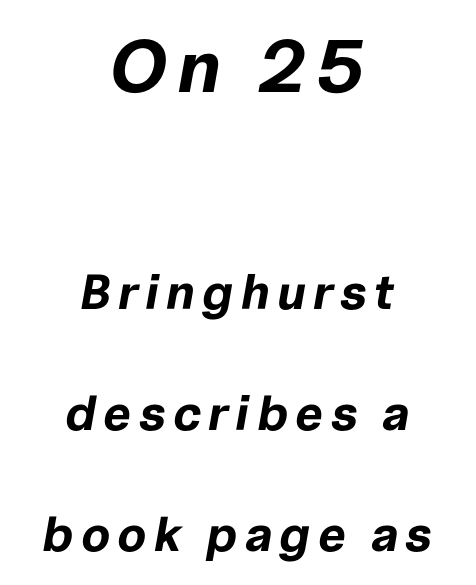
Q: Is the text bold? A: Yes.
Q: Is the text italic (slanted)? A: Yes, it leans right by about 10 degrees.
Q: Is the text underlined? A: No.
Q: How is the paragraph aligned? A: Centered.
Q: Is the spacing between lines tight, normal or loose? A: Loose.
Q: Which block of text is set in a larger size, the first (top) or the second (bottom)? A: The first (top) one.
Q: Width (condensed, normal, or wide)? A: Normal.
Q: Stroke contrast? A: Low.
Q: x-height? A: Medium.
Q: Monospaced? A: No.
